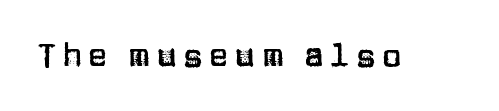
{"serif": "no", "italic": "no", "width": "normal", "stroke_contrast": "low", "x_height": "large", "monospaced": "no", "underline": "no", "glyph_px": 33}
